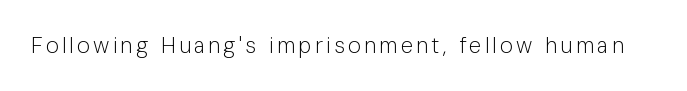
The image shows 22 px text type, upright; set not underlined.
